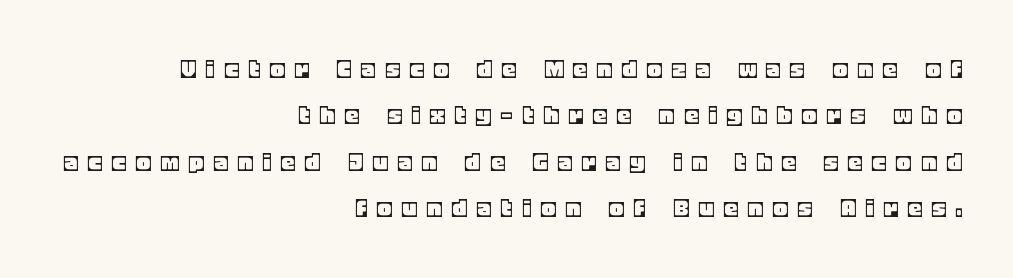
Q: Is the text italic (slanted)? A: No, it is upright.
Q: Is the text underlined? A: No.
Q: How is the paragraph aligned? A: Right-aligned.
Q: Is the spacing between letters normal or unusually wide? A: Unusually wide.
